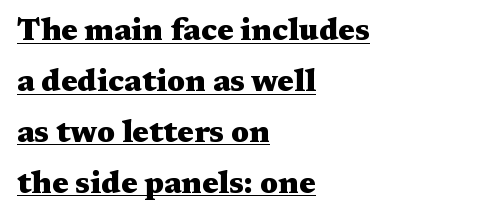
Q: Is the text bold? A: Yes.
Q: Is the text italic (slanted)? A: No, it is upright.
Q: Is the typeface a serif or a sans-serif typeface? A: Serif.
Q: Is the text underlined? A: Yes.
Q: How is the paragraph aligned? A: Left-aligned.
Q: Is the spacing between letters normal or unusually wide? A: Normal.
Q: Is the spacing between lines tight, normal or loose? A: Normal.
Q: Width (condensed, normal, or wide)? A: Wide.
Q: Stroke contrast? A: Medium.
Q: x-height? A: Medium.
Q: Monospaced? A: No.
